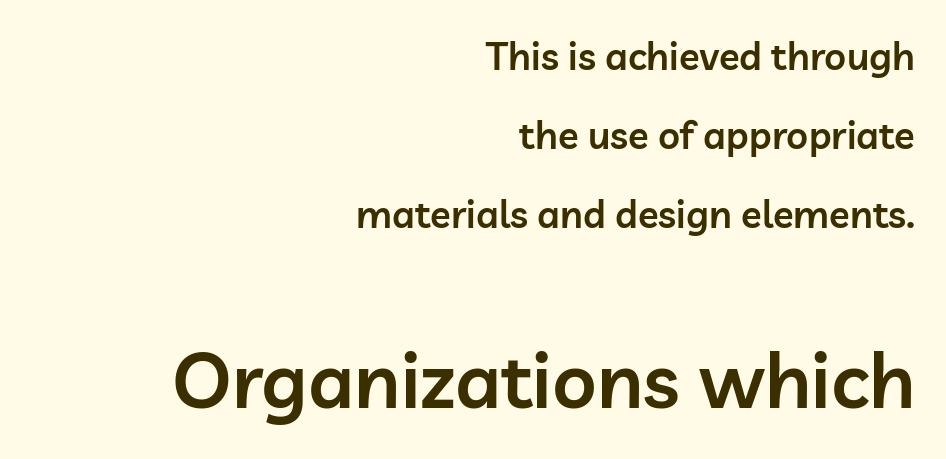
Q: Is the text bold? A: Semi-bold.
Q: Is the text italic (slanted)? A: No, it is upright.
Q: Is the typeface a serif or a sans-serif typeface? A: Sans-serif.
Q: Is the text underlined? A: No.
Q: How is the paragraph aligned? A: Right-aligned.
Q: Is the spacing between letters normal or unusually wide? A: Normal.
Q: Is the spacing between lines tight, normal or loose? A: Loose.
Q: Which block of text is set in a larger size, the first (top) or the second (bottom)? A: The second (bottom) one.
Q: Width (condensed, normal, or wide)? A: Normal.
Q: Stroke contrast? A: Low.
Q: x-height? A: Medium.
Q: Monospaced? A: No.
